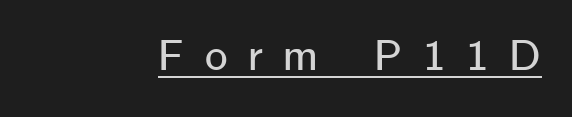
Varying glyph widths throughout — classic text-font behaviour. The type is letterspaced generously, with wide tracking. Glance below the letters and you will spot a drawn line. Every character sits straight up, as roman type does.
